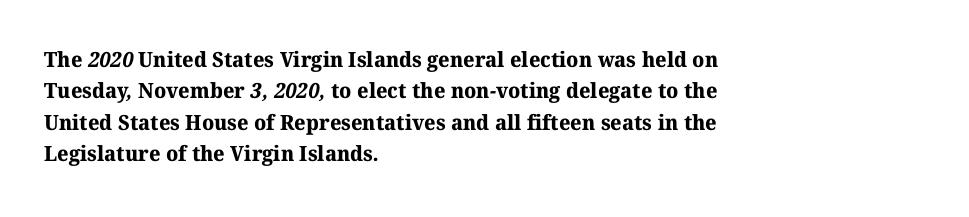
{"bold": "yes", "underline": "no", "align": "left", "line_spacing": "normal", "line_spacing_ratio": 1.5, "letter_spacing": "normal", "letter_spacing_em": 0.0, "glyph_px": 21}
